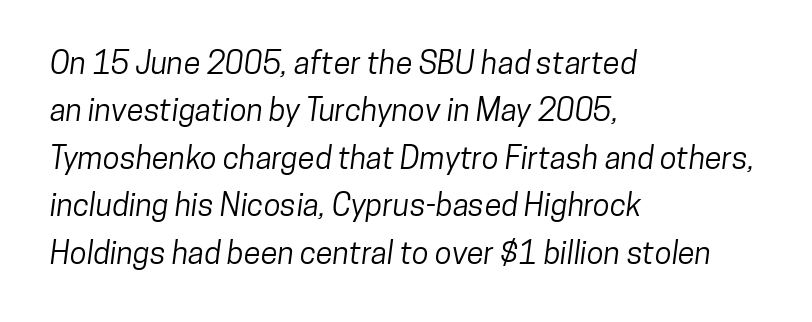
The designer went with a sans here, leaving each stem footless. Character widths vary here, with narrow letters taking less room than wide ones. What's the leading like? Ordinary, nothing unusual. How are the letters spaced? Ordinarily, with no added tracking. Unmarked baselines from the first word to the last.
